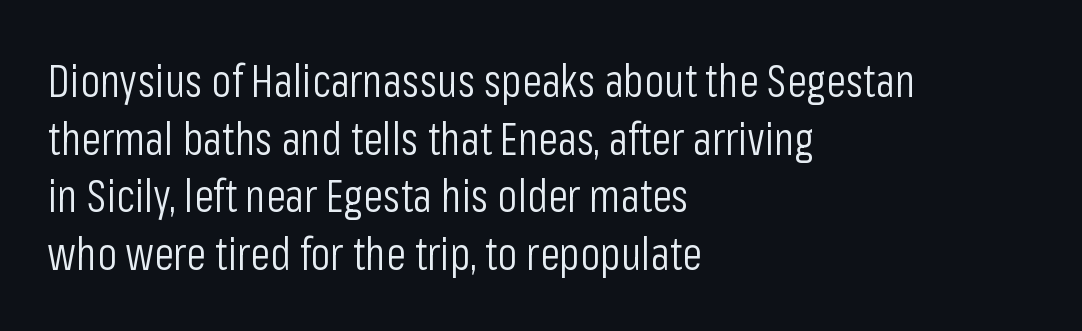
Q: Is the text bold? A: No.
Q: Is the text italic (slanted)? A: No, it is upright.
Q: Is the typeface a serif or a sans-serif typeface? A: Sans-serif.
Q: Is the text underlined? A: No.
Q: How is the paragraph aligned? A: Left-aligned.
Q: Is the spacing between letters normal or unusually wide? A: Normal.
Q: Is the spacing between lines tight, normal or loose? A: Normal.
Q: Width (condensed, normal, or wide)? A: Condensed.
Q: Stroke contrast? A: Low.
Q: x-height? A: Medium.
Q: Monospaced? A: No.
